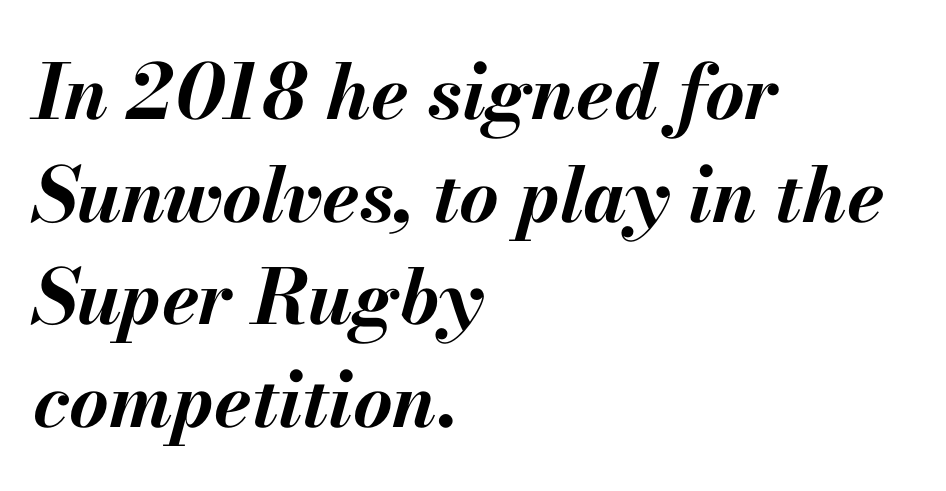
Q: Is the text bold? A: Yes.
Q: Is the text italic (slanted)? A: Yes, it leans right by about 13 degrees.
Q: Is the text underlined? A: No.
Q: How is the paragraph aligned? A: Left-aligned.
Q: Is the spacing between letters normal or unusually wide? A: Normal.
Q: Is the spacing between lines tight, normal or loose? A: Normal.
Q: Width (condensed, normal, or wide)? A: Normal.
Q: Stroke contrast? A: Medium.
Q: x-height? A: Small.
Q: Monospaced? A: No.
